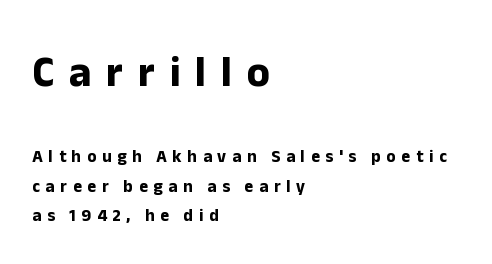
Q: Is the text bold? A: Yes.
Q: Is the text italic (slanted)? A: No, it is upright.
Q: Is the typeface a serif or a sans-serif typeface? A: Sans-serif.
Q: Is the text underlined? A: No.
Q: How is the paragraph aligned? A: Left-aligned.
Q: Is the spacing between letters normal or unusually wide? A: Unusually wide.
Q: Which block of text is set in a larger size, the first (top) or the second (bottom)? A: The first (top) one.
Q: Width (condensed, normal, or wide)? A: Normal.
Q: Stroke contrast? A: Low.
Q: x-height? A: Medium.
Q: Monospaced? A: No.
